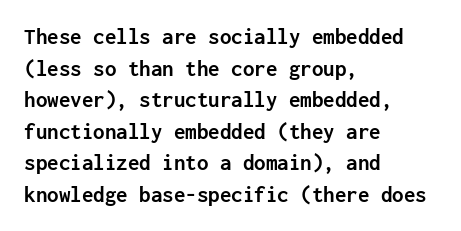
Q: Is the text bold? A: Yes.
Q: Is the text italic (slanted)? A: No, it is upright.
Q: Is the text underlined? A: No.
Q: How is the paragraph aligned? A: Left-aligned.
Q: Is the spacing between letters normal or unusually wide? A: Normal.
Q: Is the spacing between lines tight, normal or loose? A: Normal.
